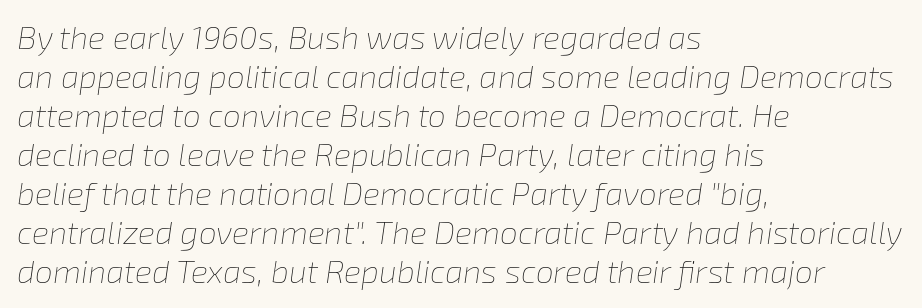
The image shows 32 px thin type, italic (leaning right); set left-aligned, line spacing 1.22x, normal letter spacing, not underlined; low stroke contrast and a medium x-height.
